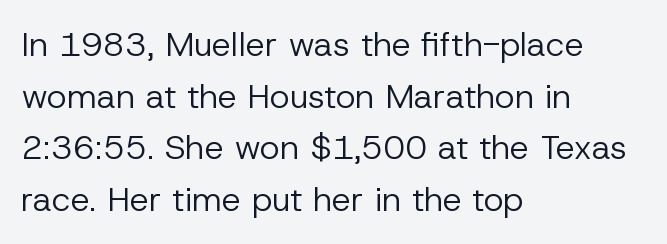
The typesetting does not lean heavy: it is not bold. Teacher's note: observe the even left margin — that is flush-left alignment. Posture: upright roman. Varying glyph widths throughout — classic text-font behaviour.
